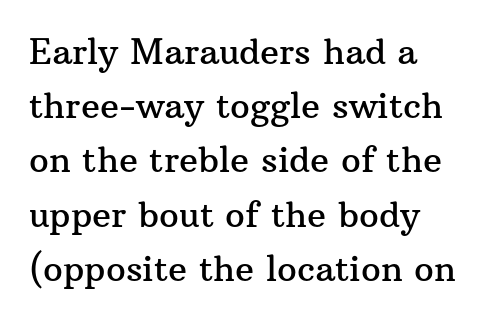
Q: Is the text italic (slanted)? A: No, it is upright.
Q: Is the typeface a serif or a sans-serif typeface? A: Serif.
Q: Is the text underlined? A: No.
Q: How is the paragraph aligned? A: Left-aligned.
Q: Is the spacing between letters normal or unusually wide? A: Normal.
Q: Is the spacing between lines tight, normal or loose? A: Normal.
Q: Width (condensed, normal, or wide)? A: Normal.
Q: Stroke contrast? A: Medium.
Q: x-height? A: Medium.
Q: Monospaced? A: No.
